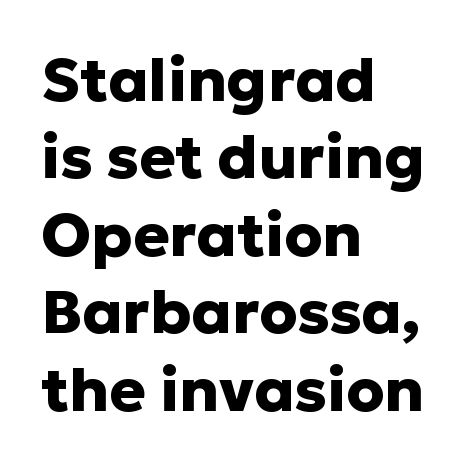
{"serif": "no", "italic": "no", "bold": "yes", "weight": "heavy", "width": "normal", "stroke_contrast": "low", "x_height": "medium", "monospaced": "no", "underline": "no", "align": "left", "line_spacing": "normal", "line_spacing_ratio": 1.27, "letter_spacing": "normal", "letter_spacing_em": 0.0, "glyph_px": 61}
